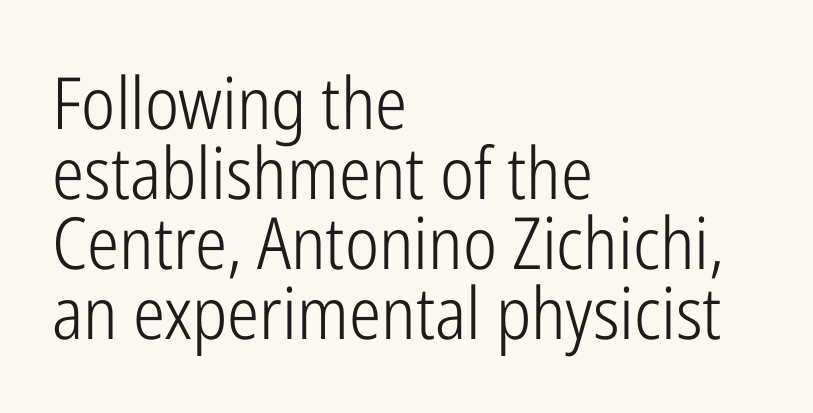
Quick note: underline off. Left-aligned paragraph, ragged on the right. I'd call this a sans setting — the letters go barefoot. Unlike italic type, these characters show no tilt at all. A typesetter would call this zero additional tracking.
